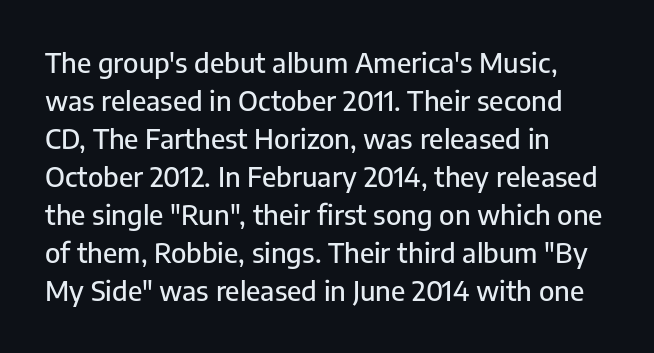
The image shows 27 px text type, upright; set left-aligned, normal line spacing (1.41x), normal letter spacing, not underlined.
